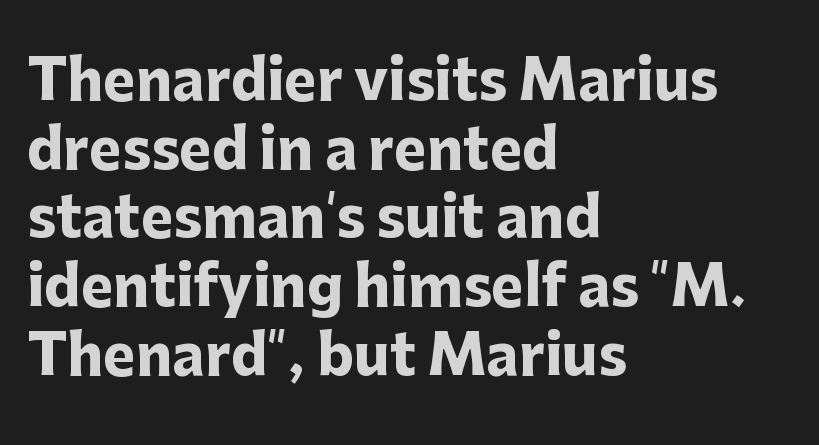
{"serif": "no", "italic": "no", "bold": "yes", "weight": "heavy", "width": "normal", "stroke_contrast": "low", "x_height": "medium", "monospaced": "no", "underline": "no", "align": "left", "line_spacing": "normal", "line_spacing_ratio": 1.25, "letter_spacing": "normal", "letter_spacing_em": 0.0, "glyph_px": 55}
